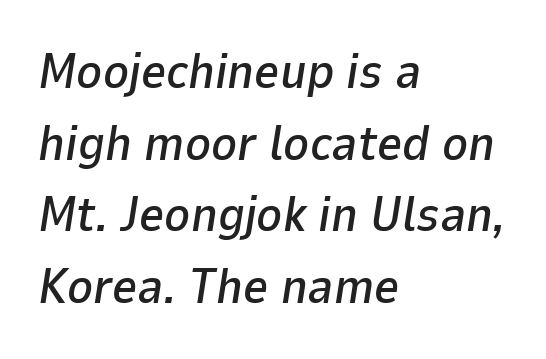
The image shows 49 px text type, italic (leaning right); set left-aligned, normal line spacing (1.46x), normal letter spacing, not underlined; low stroke contrast and a medium x-height.
